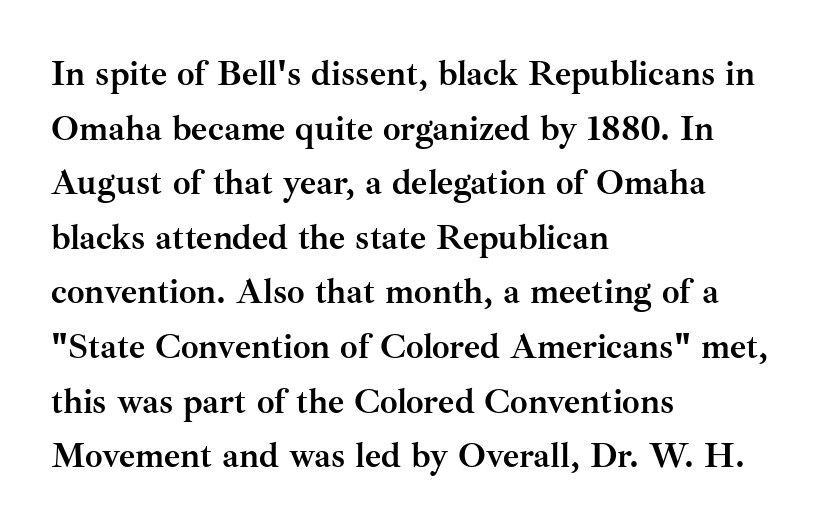
The image shows 35 px semibold serif type, upright; set left-aligned, normal line spacing (1.56x), normal letter spacing, not underlined; medium stroke contrast and a small x-height.
